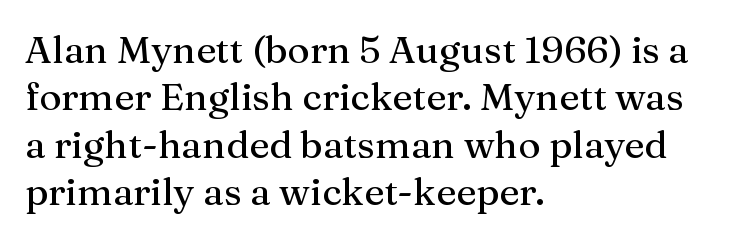
{"serif": "yes", "italic": "no", "width": "normal", "stroke_contrast": "medium", "x_height": "medium", "monospaced": "no", "underline": "no", "align": "left", "line_spacing": "normal", "line_spacing_ratio": 1.25, "letter_spacing": "normal", "letter_spacing_em": 0.0, "glyph_px": 38}
